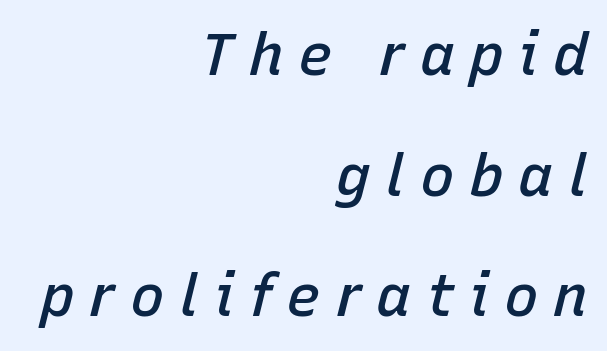
Q: Is the text bold? A: Semi-bold.
Q: Is the text italic (slanted)? A: Yes, it leans right by about 15 degrees.
Q: Is the text underlined? A: No.
Q: How is the paragraph aligned? A: Right-aligned.
Q: Is the spacing between letters normal or unusually wide? A: Unusually wide.
Q: Is the spacing between lines tight, normal or loose? A: Loose.
Q: Width (condensed, normal, or wide)? A: Normal.
Q: Stroke contrast? A: Low.
Q: x-height? A: Medium.
Q: Monospaced? A: No.
